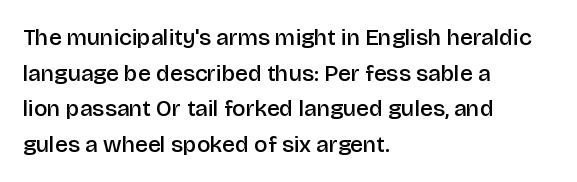
Q: Is the text bold? A: Semi-bold.
Q: Is the text italic (slanted)? A: No, it is upright.
Q: Is the text underlined? A: No.
Q: How is the paragraph aligned? A: Left-aligned.
Q: Is the spacing between letters normal or unusually wide? A: Normal.
Q: Is the spacing between lines tight, normal or loose? A: Normal.
